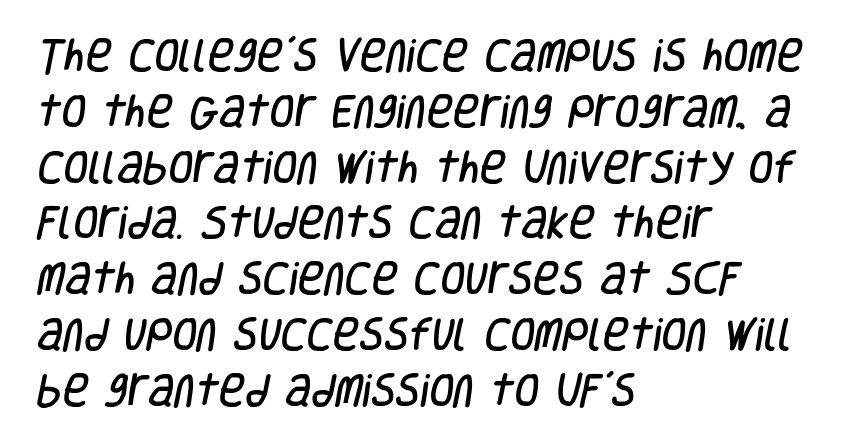
{"serif": "no", "width": "condensed", "stroke_contrast": "low", "x_height": "large", "monospaced": "no", "underline": "no", "align": "left", "line_spacing": "normal", "line_spacing_ratio": 1.55, "letter_spacing": "normal", "letter_spacing_em": 0.0, "glyph_px": 36}
